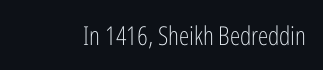
Q: Is the text bold? A: No.
Q: Is the text italic (slanted)? A: No, it is upright.
Q: Is the text underlined? A: No.
Q: Is the spacing between letters normal or unusually wide? A: Normal.
